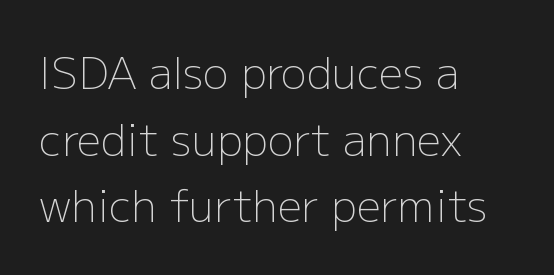
{"serif": "no", "italic": "no", "bold": "no", "weight": "light", "width": "normal", "stroke_contrast": "low", "x_height": "medium", "monospaced": "no", "underline": "no", "align": "left", "line_spacing": "normal", "line_spacing_ratio": 1.55, "letter_spacing": "normal", "letter_spacing_em": 0.0, "glyph_px": 43}
